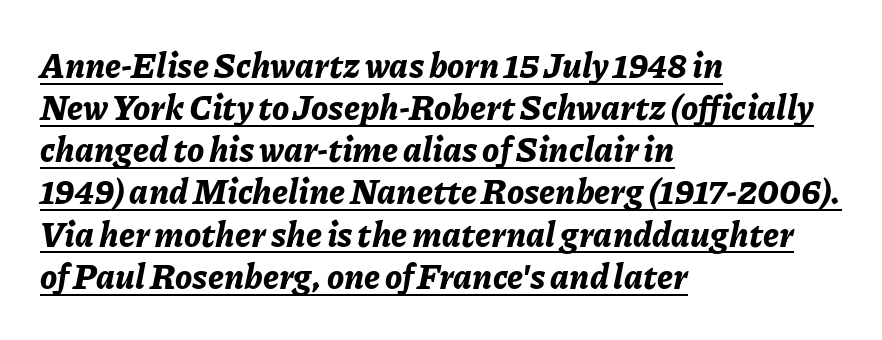
{"italic": "yes", "lean": "right", "slant_degrees": 11, "bold": "yes", "weight": "bold", "width": "normal", "stroke_contrast": "low", "x_height": "medium", "monospaced": "no", "underline": "yes", "align": "left", "line_spacing_ratio": 1.24, "letter_spacing": "normal", "letter_spacing_em": 0.0, "glyph_px": 34}
